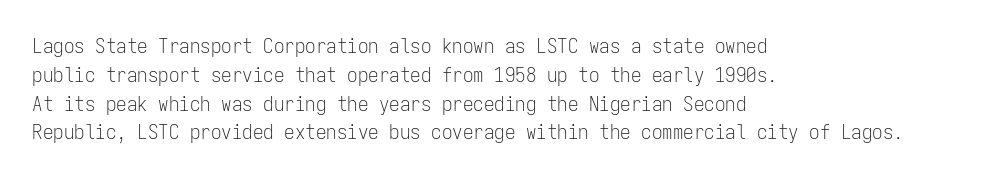
Each new line begins a customary step beneath the previous one. Stems here are at most as thick as an everyday book face. Words appear dense and cohesive because spacing is normal. Descenders hang freely into open space. The axis of the letterforms is exactly vertical.
